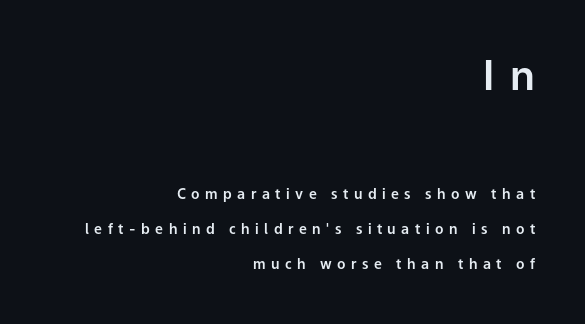
{"serif": "no", "italic": "no", "width": "normal", "stroke_contrast": "low", "x_height": "medium", "monospaced": "no", "underline": "no", "align": "right", "line_spacing": "loose", "line_spacing_ratio": 2.5, "letter_spacing": "wide", "letter_spacing_em": 0.39, "larger_block": "first", "size_ratio": 2.93, "glyph_px": 41}
